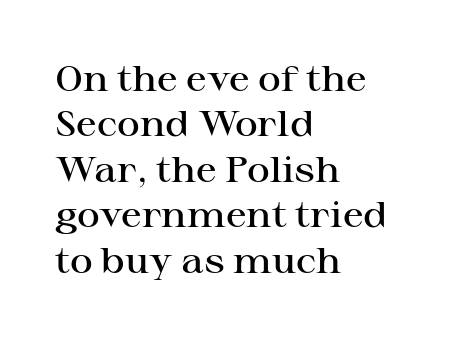
The font family rendered here belongs to the serif group. Upright lettering throughout. The lines are quadded left. Observe the ordinary spacing: letters are neighbours, not strangers. You could not count columns in this text — the font is proportionally spaced.
